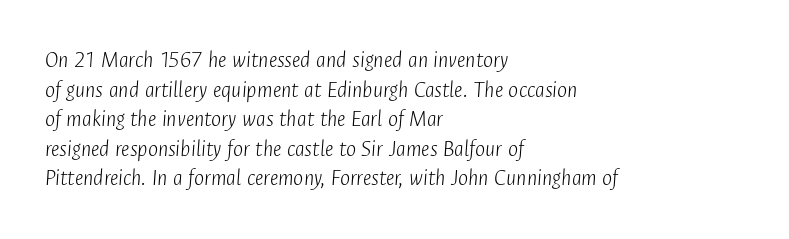
Q: Is the text bold? A: No.
Q: Is the text italic (slanted)? A: Yes, it leans right by about 4 degrees.
Q: Is the text underlined? A: No.
Q: How is the paragraph aligned? A: Left-aligned.
Q: Is the spacing between letters normal or unusually wide? A: Normal.
